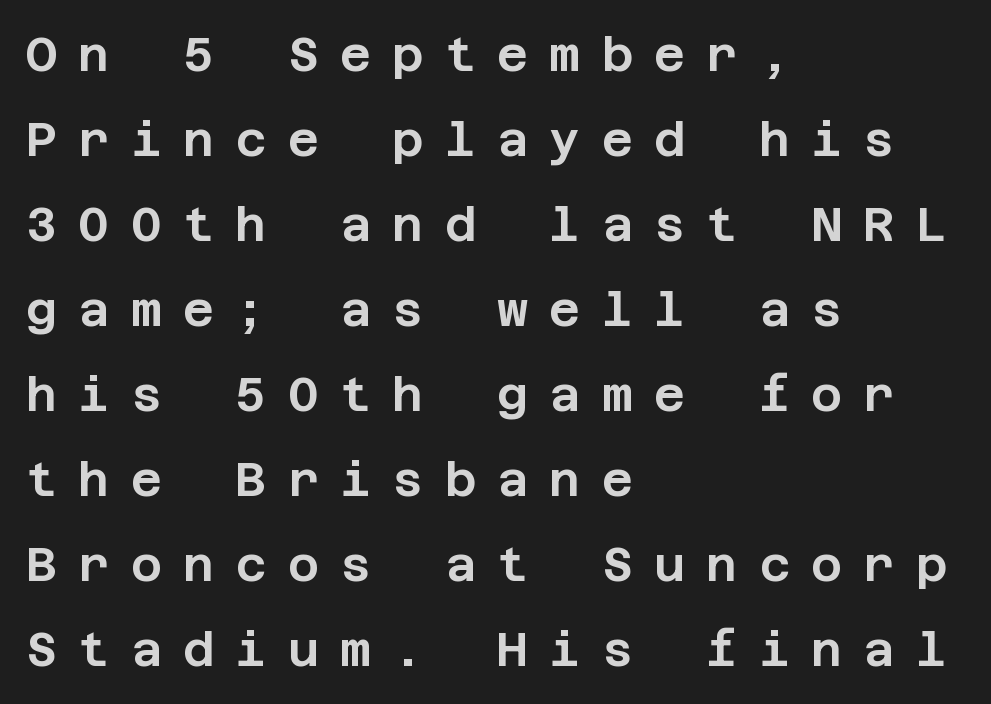
{"serif": "no", "italic": "no", "width": "normal", "stroke_contrast": "low", "x_height": "large", "underline": "no", "align": "left", "line_spacing_ratio": 1.77, "letter_spacing": "wide", "letter_spacing_em": 0.44, "glyph_px": 48}
